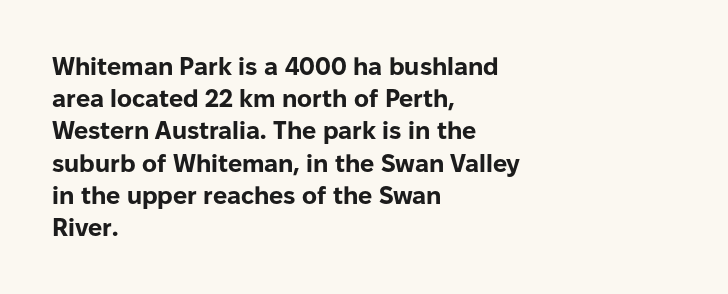
The lines sit at an ordinary, default distance from one another. Italic? Not at all — the glyphs are vertical. This rendering leaves character spacing at its baseline value. A student would call this left alignment; a typographer would say flush left, rag right.
